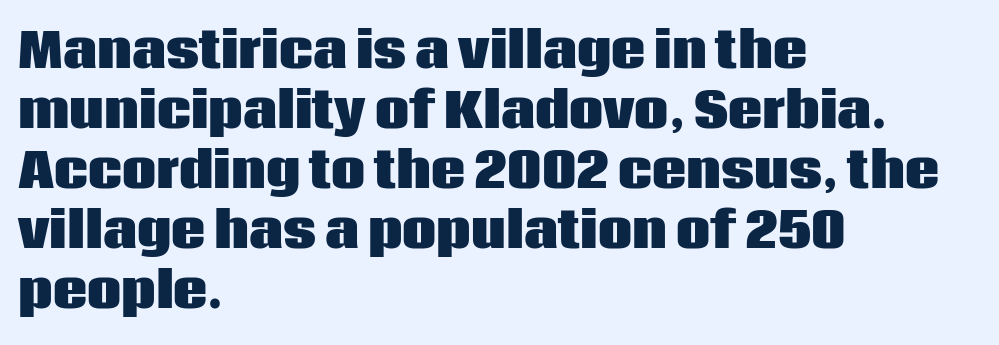
Q: Is the text bold? A: Yes.
Q: Is the text italic (slanted)? A: No, it is upright.
Q: Is the typeface a serif or a sans-serif typeface? A: Sans-serif.
Q: Is the text underlined? A: No.
Q: How is the paragraph aligned? A: Left-aligned.
Q: Is the spacing between letters normal or unusually wide? A: Normal.
Q: Is the spacing between lines tight, normal or loose? A: Normal.
Q: Width (condensed, normal, or wide)? A: Normal.
Q: Stroke contrast? A: Low.
Q: x-height? A: Large.
Q: Monospaced? A: No.
